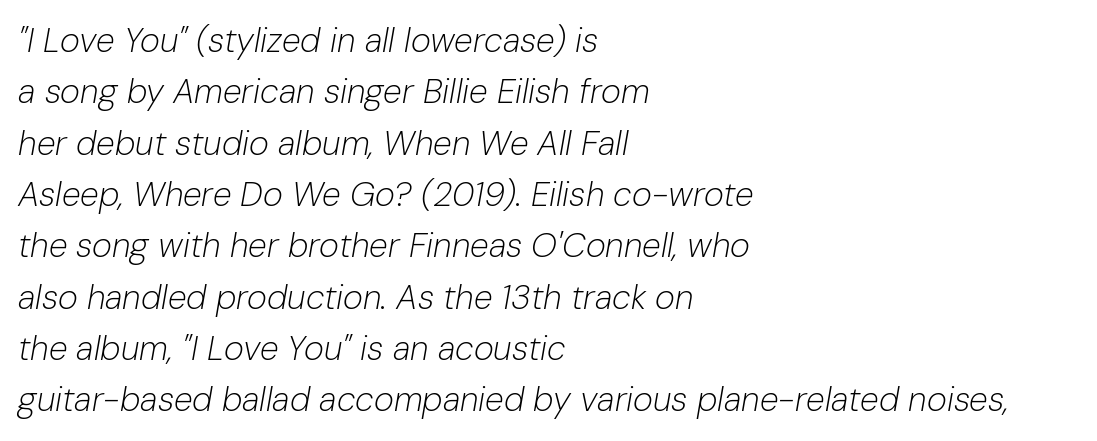
The image shows 34 px light type, italic (leaning right); set left-aligned, normal line spacing (1.51x), normal letter spacing, not underlined; low stroke contrast and a medium x-height.
